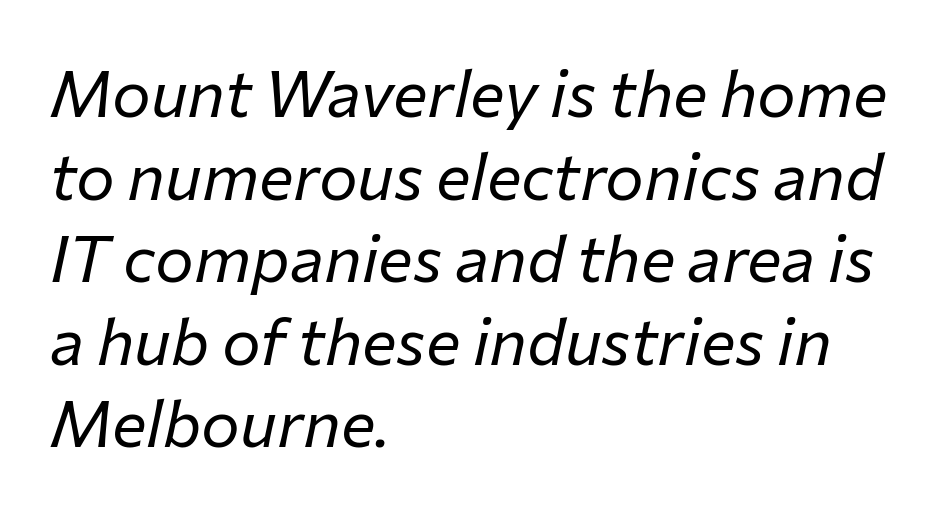
Q: Is the text bold? A: No.
Q: Is the text italic (slanted)? A: Yes, it leans right by about 12 degrees.
Q: Is the text underlined? A: No.
Q: How is the paragraph aligned? A: Left-aligned.
Q: Is the spacing between letters normal or unusually wide? A: Normal.
Q: Is the spacing between lines tight, normal or loose? A: Normal.
Q: Width (condensed, normal, or wide)? A: Normal.
Q: Stroke contrast? A: Low.
Q: x-height? A: Medium.
Q: Monospaced? A: No.
